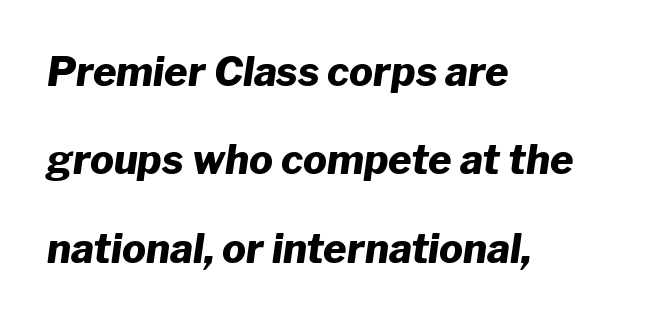
{"italic": "yes", "lean": "right", "slant_degrees": 8, "bold": "yes", "weight": "heavy", "width": "normal", "stroke_contrast": "low", "x_height": "medium", "monospaced": "no", "underline": "no", "align": "left", "line_spacing": "loose", "line_spacing_ratio": 2.21, "letter_spacing": "normal", "letter_spacing_em": 0.0, "glyph_px": 40}
